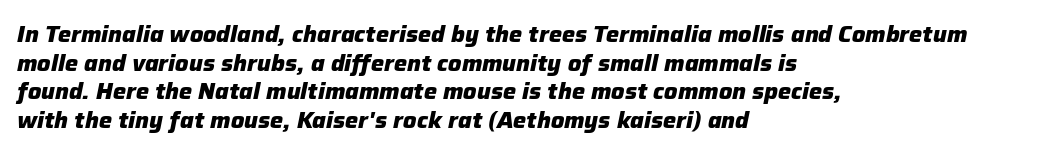
The image shows 22 px bold type, italic (leaning right); set left-aligned, normal line spacing (1.3x), normal letter spacing, not underlined.
